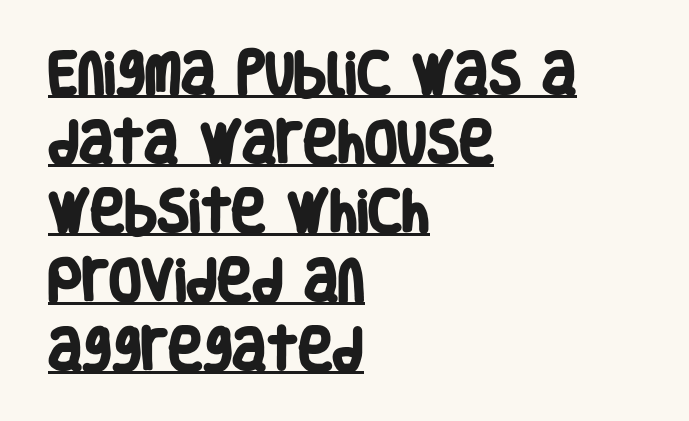
A rule runs beneath these lines of type. You could call the tracking neutral — neither tight nor loose. The rendering uses a moderate line-height, typical for paragraphs. Horizontally, the lines are justified to the leading edge only.
